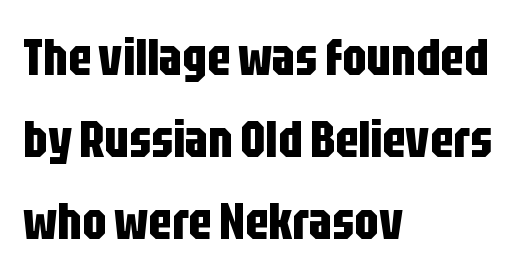
Q: Is the text bold? A: Yes.
Q: Is the text italic (slanted)? A: No, it is upright.
Q: Is the typeface a serif or a sans-serif typeface? A: Sans-serif.
Q: Is the text underlined? A: No.
Q: How is the paragraph aligned? A: Left-aligned.
Q: Is the spacing between letters normal or unusually wide? A: Normal.
Q: Is the spacing between lines tight, normal or loose? A: Normal.
Q: Width (condensed, normal, or wide)? A: Condensed.
Q: Stroke contrast? A: Low.
Q: x-height? A: Large.
Q: Monospaced? A: No.
